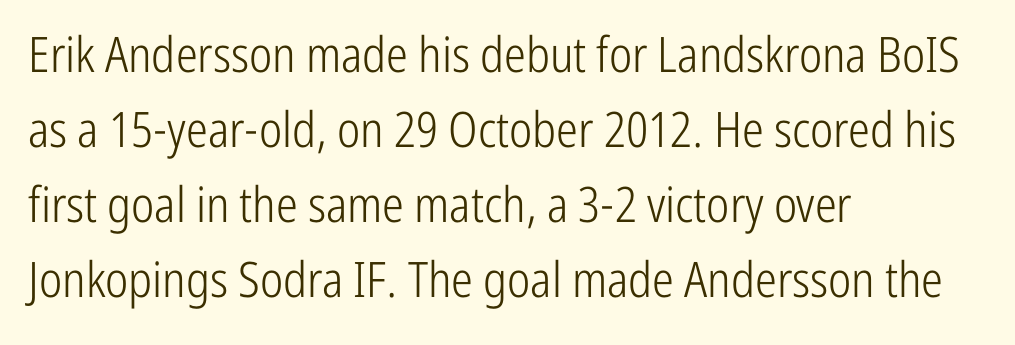
{"serif": "no", "italic": "no", "bold": "no", "weight": "light", "width": "condensed", "stroke_contrast": "low", "x_height": "medium", "monospaced": "no", "underline": "no", "align": "left", "line_spacing": "normal", "line_spacing_ratio": 1.53, "letter_spacing": "normal", "letter_spacing_em": 0.0, "glyph_px": 49}
